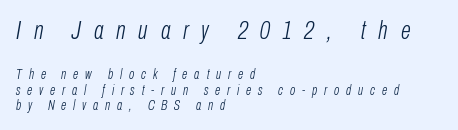
Descenders are the only things crossing below the line. This reads as an unemphasized weight, regular at the heaviest. Italic? Definitely — the glyphs are oblique. Letter spacing: wide.
